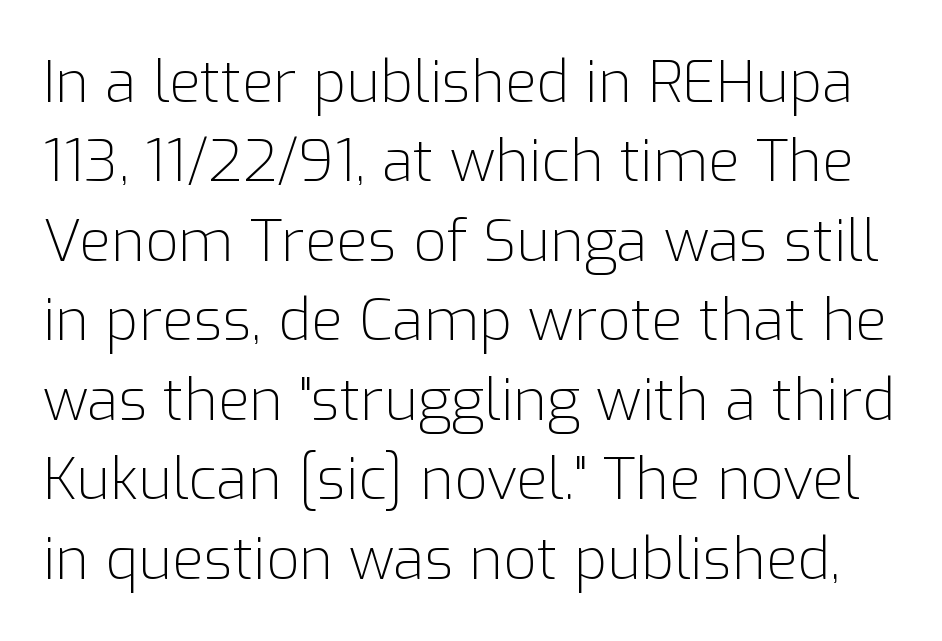
{"serif": "no", "italic": "no", "bold": "no", "weight": "light", "width": "normal", "stroke_contrast": "low", "x_height": "medium", "monospaced": "no", "underline": "no", "line_spacing": "normal", "line_spacing_ratio": 1.37, "letter_spacing": "normal", "letter_spacing_em": 0.0, "glyph_px": 58}
